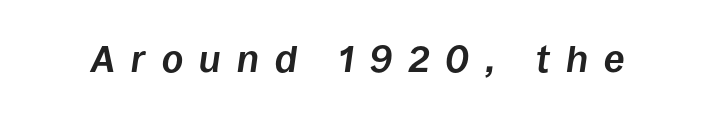
A full-strength bold gives these letters their thick strokes. Observe the wide spacing: letters keep a clear distance from each other. Character widths vary here, with narrow letters taking less room than wide ones. Clear beneath every line of the passage. The text carries the slant typical of an italic or oblique font.
